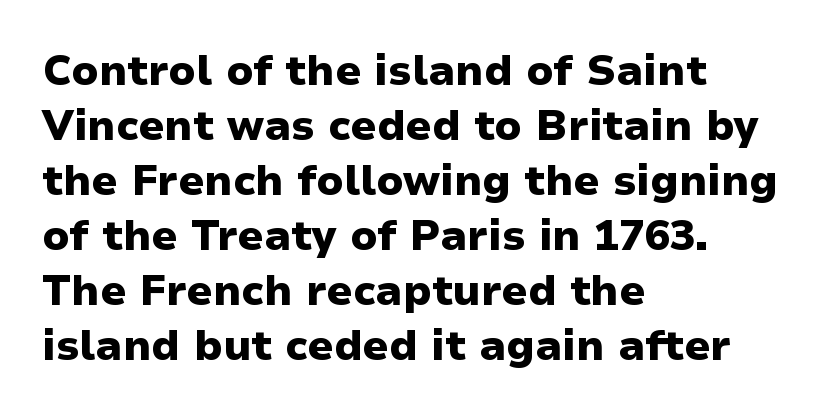
The image shows 42 px heavy sans-serif type, upright; set left-aligned, normal line spacing (1.31x), normal letter spacing, not underlined; low stroke contrast and a medium x-height.
